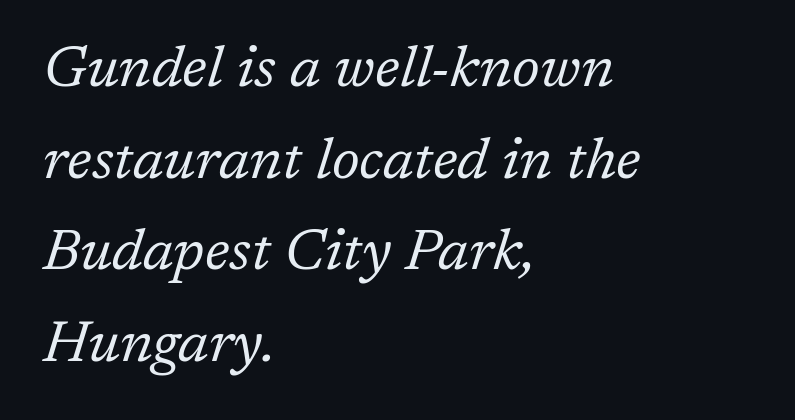
{"serif": "yes", "italic": "yes", "lean": "right", "slant_degrees": 17, "bold": "no", "weight": "regular", "width": "normal", "stroke_contrast": "low", "x_height": "medium", "monospaced": "no", "underline": "no", "align": "left", "line_spacing": "normal", "line_spacing_ratio": 1.58, "letter_spacing": "normal", "letter_spacing_em": 0.0, "glyph_px": 58}
